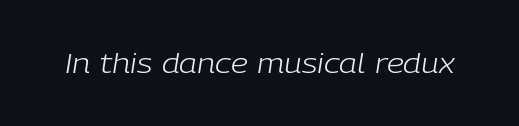
Q: Is the text bold? A: No.
Q: Is the text italic (slanted)? A: Yes, it leans right by about 9 degrees.
Q: Is the text underlined? A: No.
Q: Is the spacing between letters normal or unusually wide? A: Normal.
